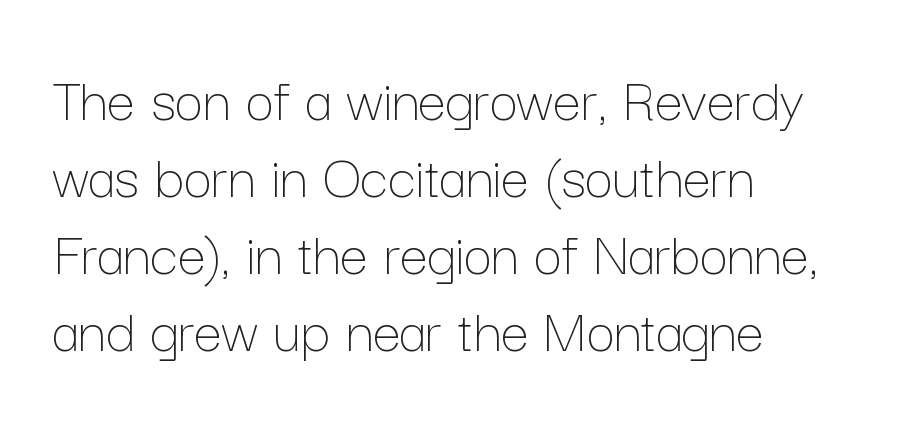
The image shows 63 px thin type, upright; set left-aligned, line spacing 1.22x, normal letter spacing, not underlined; low stroke contrast and a medium x-height.
